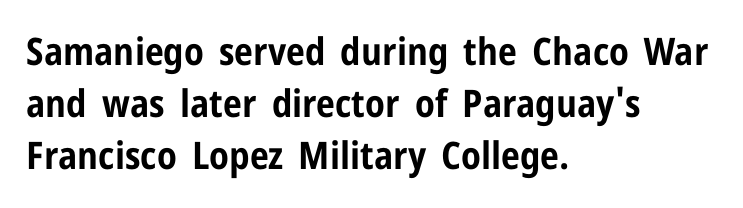
Serifs: no, the terminals of the letterforms are clean. Does the copy run flush right? No — it runs flush left. Rendered with straight, roman letterforms. Proportional: the letters do not fall into vertical columns.
